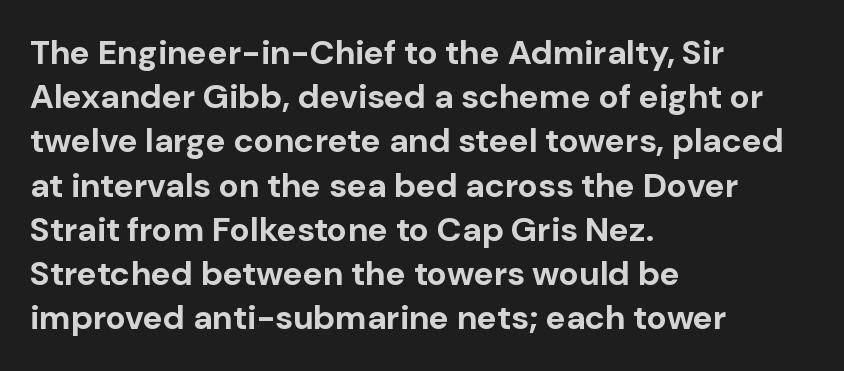
The image shows 34 px bold sans-serif type, upright; set left-aligned, normal line spacing (1.3x), normal letter spacing, not underlined; low stroke contrast and a medium x-height.
